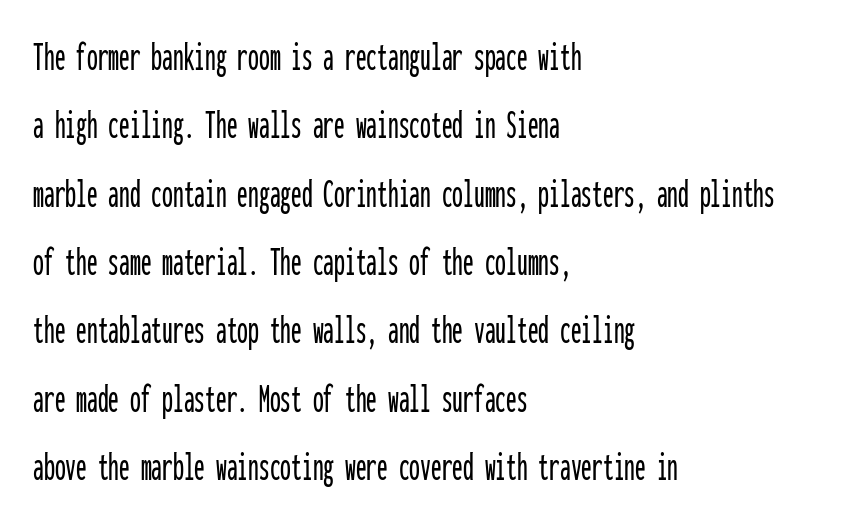
These lines were composed using upright roman letters. The face used here is rendered with its standard letterfit. Spacing verdict: monospaced, one width for all characters. Visually the block forms a straight wall on the left and a jagged coastline on the right.
